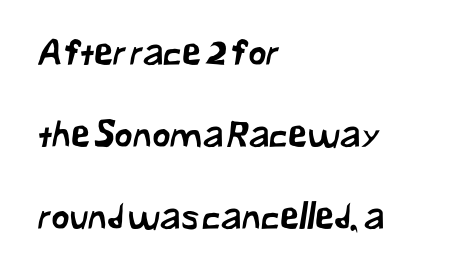
The image shows 35 px sans-serif type; set left-aligned, loose line spacing (2.34x), normal letter spacing, not underlined; low stroke contrast and a medium x-height.
